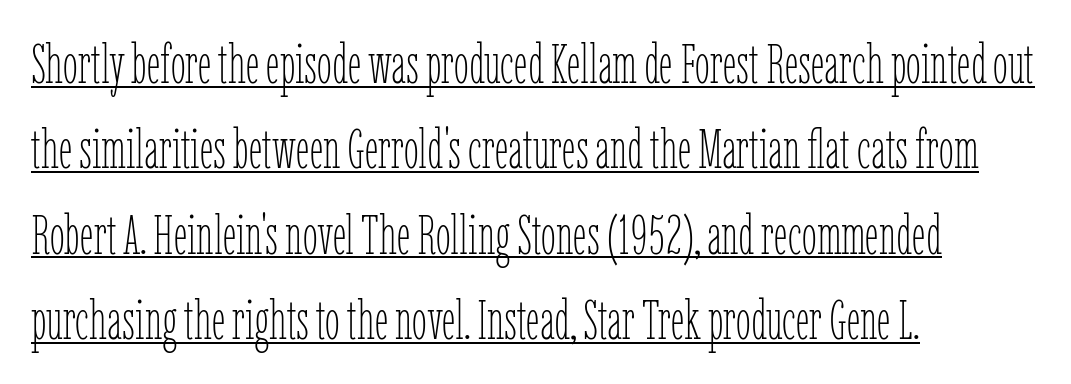
{"italic": "no", "bold": "no", "weight": "thin", "width": "condensed", "stroke_contrast": "low", "x_height": "medium", "monospaced": "no", "underline": "yes", "align": "left", "line_spacing": "normal", "line_spacing_ratio": 1.58, "letter_spacing": "normal", "letter_spacing_em": 0.0, "glyph_px": 54}
